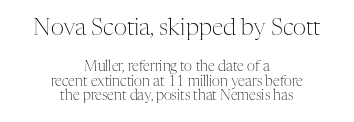
Nothing heavy about these letters — not bold at all. Nope, not italic — everything's standing straight. A student would call this center alignment; a typographer would say set centered. Is the letter spacing exaggerated? No — it looks like the ordinary default.
